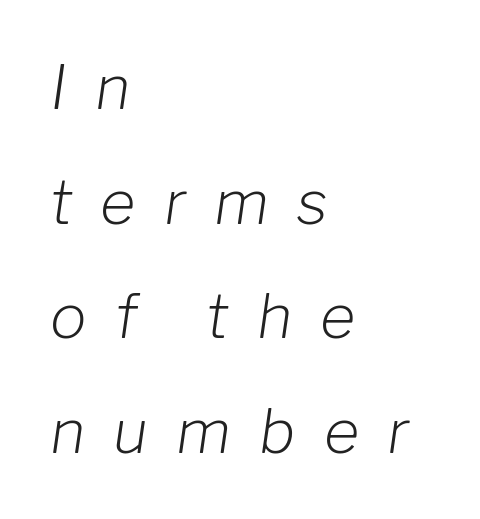
{"italic": "yes", "lean": "right", "slant_degrees": 8, "bold": "no", "weight": "light", "width": "normal", "stroke_contrast": "low", "x_height": "medium", "monospaced": "no", "underline": "no", "align": "left", "line_spacing_ratio": 1.88, "letter_spacing": "wide", "letter_spacing_em": 0.46, "glyph_px": 61}
